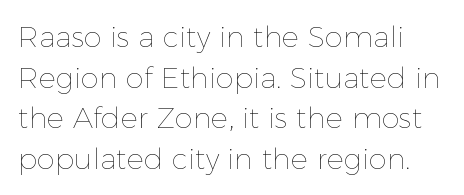
The image shows 29 px thin type, upright; set normal line spacing (1.4x), normal letter spacing, not underlined; a medium x-height.
